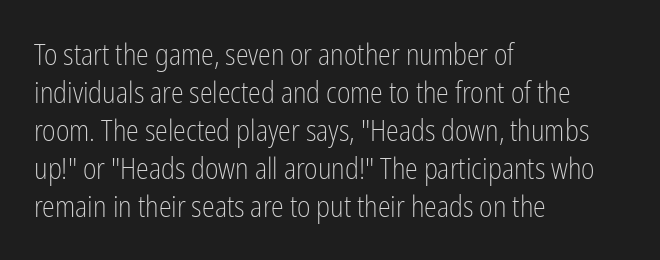
{"serif": "no", "italic": "no", "bold": "no", "weight": "light", "width": "condensed", "stroke_contrast": "low", "x_height": "medium", "monospaced": "no", "underline": "no", "align": "left", "line_spacing": "normal", "line_spacing_ratio": 1.31, "letter_spacing": "normal", "letter_spacing_em": 0.0, "glyph_px": 29}
